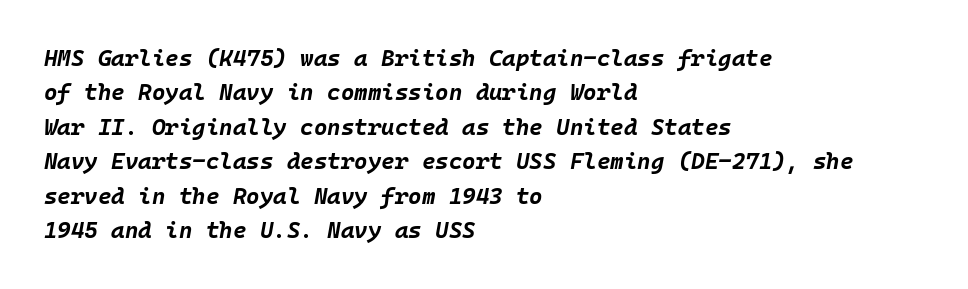
{"italic": "yes", "lean": "right", "slant_degrees": 10, "bold": "yes", "underline": "no", "align": "left", "line_spacing": "normal", "line_spacing_ratio": 1.5, "letter_spacing": "normal", "letter_spacing_em": 0.0, "glyph_px": 23}
